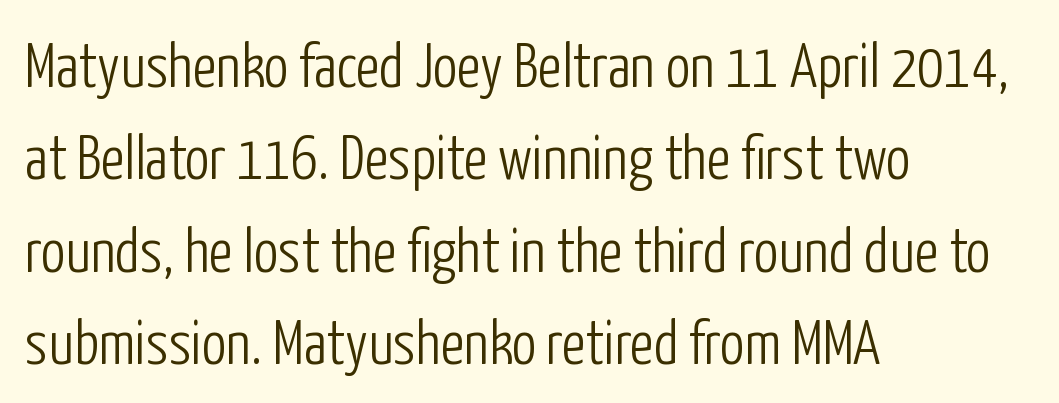
{"serif": "no", "italic": "no", "bold": "no", "weight": "light", "width": "condensed", "stroke_contrast": "low", "x_height": "medium", "monospaced": "no", "underline": "no", "align": "left", "line_spacing": "normal", "line_spacing_ratio": 1.49, "letter_spacing": "normal", "letter_spacing_em": 0.0, "glyph_px": 62}
